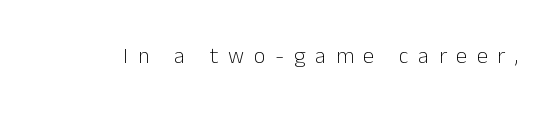
{"italic": "no", "bold": "no", "underline": "no", "letter_spacing": "wide", "letter_spacing_em": 0.45, "glyph_px": 22}
